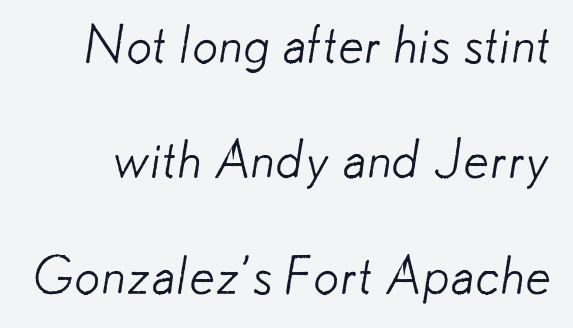
The image shows 52 px light sans-serif type; set loose line spacing (2.22x), normal letter spacing, not underlined; low stroke contrast and a small x-height.
